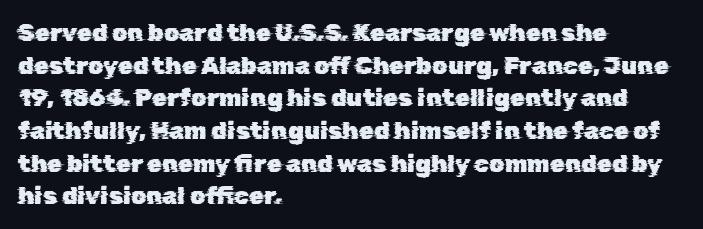
Q: Is the text underlined? A: No.
Q: How is the paragraph aligned? A: Left-aligned.
Q: Is the spacing between letters normal or unusually wide? A: Normal.
Q: Is the spacing between lines tight, normal or loose? A: Normal.
